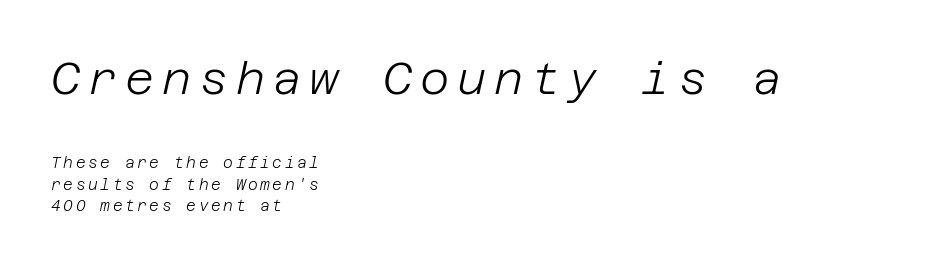
{"italic": "yes", "lean": "right", "slant_degrees": 12, "bold": "no", "weight": "light", "width": "normal", "stroke_contrast": "low", "x_height": "large", "underline": "no", "align": "left", "line_spacing": "normal", "line_spacing_ratio": 1.46, "larger_block": "first", "size_ratio": 3.0, "glyph_px": 45}
